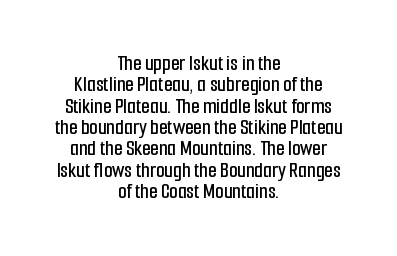
{"italic": "no", "underline": "no", "align": "center", "line_spacing": "tight", "line_spacing_ratio": 0.97, "letter_spacing": "normal", "letter_spacing_em": 0.0, "glyph_px": 22}
